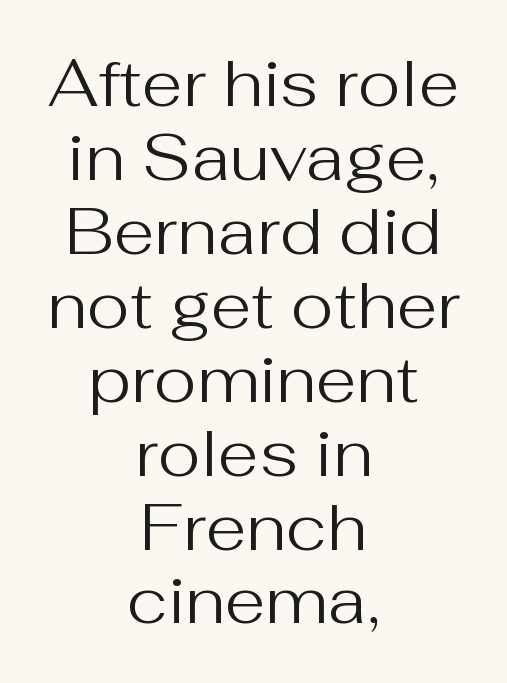
{"serif": "no", "italic": "no", "bold": "no", "weight": "regular", "width": "normal", "stroke_contrast": "medium", "x_height": "medium", "monospaced": "no", "underline": "no", "align": "center", "line_spacing": "tight", "line_spacing_ratio": 1.12, "letter_spacing": "normal", "letter_spacing_em": 0.0, "glyph_px": 66}
